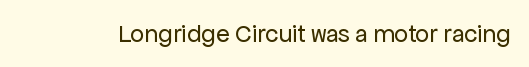
{"italic": "no", "bold": "no", "underline": "no", "letter_spacing": "normal", "letter_spacing_em": 0.0, "glyph_px": 25}
